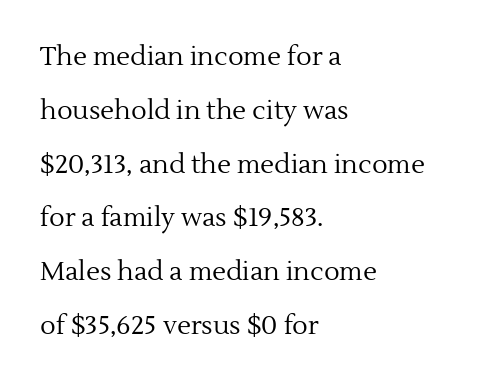
{"italic": "no", "bold": "no", "underline": "no", "align": "left", "line_spacing": "loose", "line_spacing_ratio": 2.07, "letter_spacing": "normal", "letter_spacing_em": 0.0, "glyph_px": 26}
